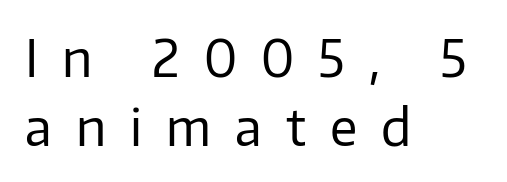
Q: Is the text bold? A: No.
Q: Is the text italic (slanted)? A: No, it is upright.
Q: Is the typeface a serif or a sans-serif typeface? A: Sans-serif.
Q: Is the text underlined? A: No.
Q: How is the paragraph aligned? A: Left-aligned.
Q: Is the spacing between letters normal or unusually wide? A: Unusually wide.
Q: Is the spacing between lines tight, normal or loose? A: Normal.
Q: Width (condensed, normal, or wide)? A: Normal.
Q: Stroke contrast? A: Low.
Q: x-height? A: Medium.
Q: Monospaced? A: No.
